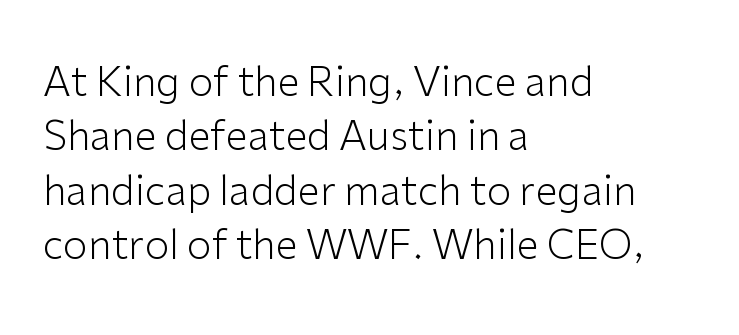
Leftover space on each line is placed entirely after the last word. The lines sit at an ordinary, default distance from one another. Tall strokes in this sample are plumb rather than angled. The glyphs are unaccompanied by any horizontal stroke below them.
